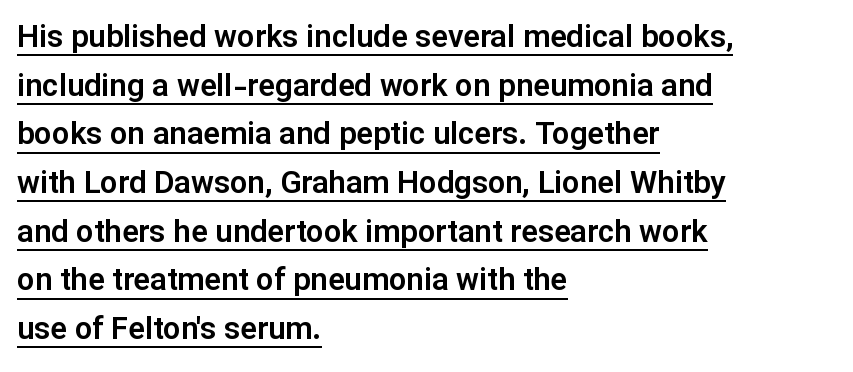
Q: Is the text italic (slanted)? A: No, it is upright.
Q: Is the typeface a serif or a sans-serif typeface? A: Sans-serif.
Q: Is the text underlined? A: Yes.
Q: How is the paragraph aligned? A: Left-aligned.
Q: Is the spacing between letters normal or unusually wide? A: Normal.
Q: Is the spacing between lines tight, normal or loose? A: Normal.
Q: Width (condensed, normal, or wide)? A: Normal.
Q: Stroke contrast? A: Low.
Q: x-height? A: Medium.
Q: Monospaced? A: No.
